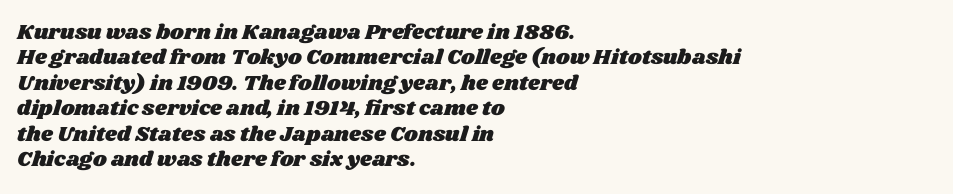
Q: Is the text underlined? A: No.
Q: How is the paragraph aligned? A: Left-aligned.
Q: Is the spacing between letters normal or unusually wide? A: Normal.
